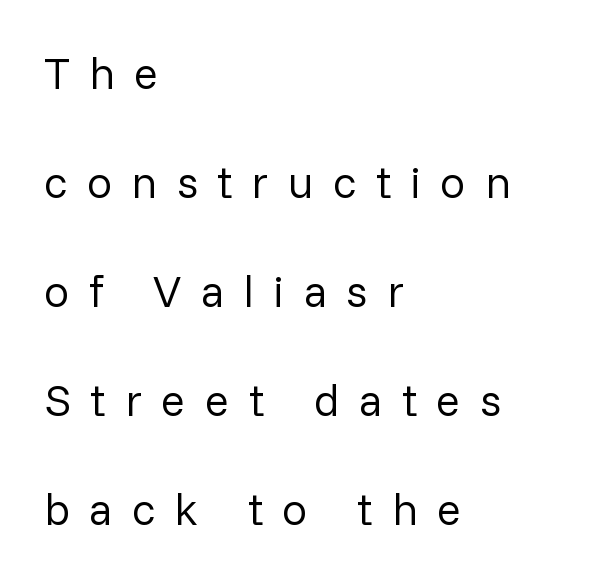
{"serif": "no", "italic": "no", "bold": "no", "weight": "regular", "width": "normal", "stroke_contrast": "low", "x_height": "medium", "monospaced": "no", "underline": "no", "align": "left", "line_spacing": "loose", "line_spacing_ratio": 2.42, "letter_spacing": "wide", "letter_spacing_em": 0.43, "glyph_px": 45}
